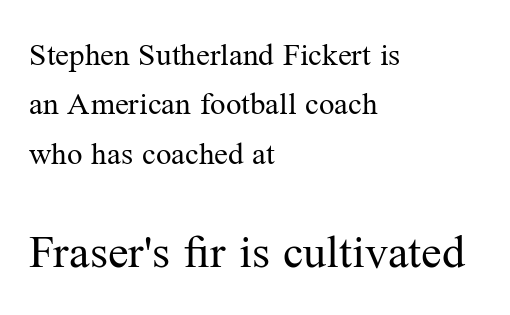
{"serif": "yes", "italic": "no", "bold": "no", "weight": "regular", "width": "normal", "stroke_contrast": "medium", "x_height": "medium", "monospaced": "no", "underline": "no", "align": "left", "line_spacing": "normal", "line_spacing_ratio": 1.59, "letter_spacing": "normal", "letter_spacing_em": 0.0, "larger_block": "second", "size_ratio": 1.48, "glyph_px": 46}
